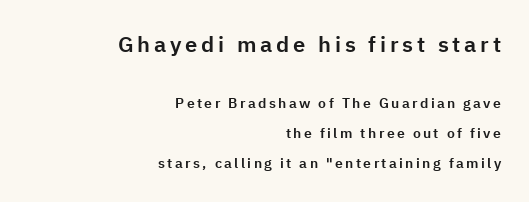
{"italic": "no", "underline": "no", "align": "right", "line_spacing": "loose", "line_spacing_ratio": 2.12, "larger_block": "first", "size_ratio": 1.57, "glyph_px": 22}
